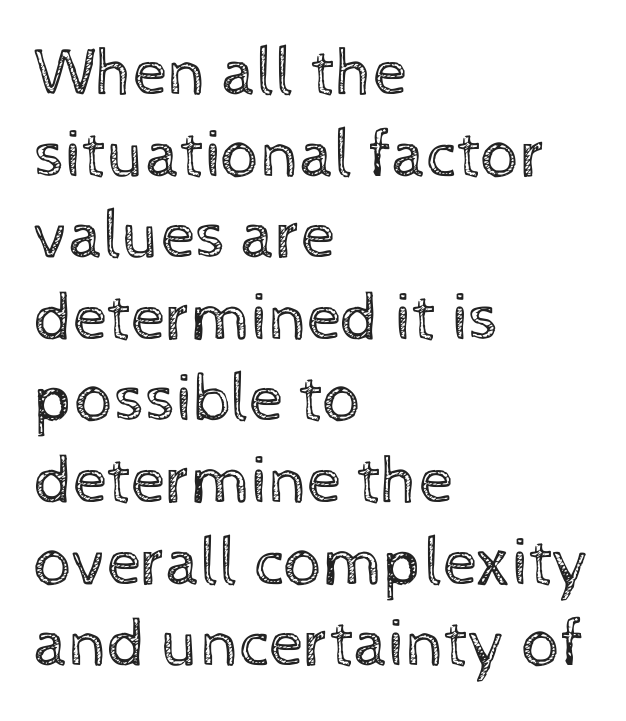
Q: Is the text bold? A: No.
Q: Is the text italic (slanted)? A: No, it is upright.
Q: Is the text underlined? A: No.
Q: How is the paragraph aligned? A: Left-aligned.
Q: Is the spacing between letters normal or unusually wide? A: Normal.
Q: Width (condensed, normal, or wide)? A: Normal.
Q: x-height? A: Medium.
Q: Monospaced? A: No.
